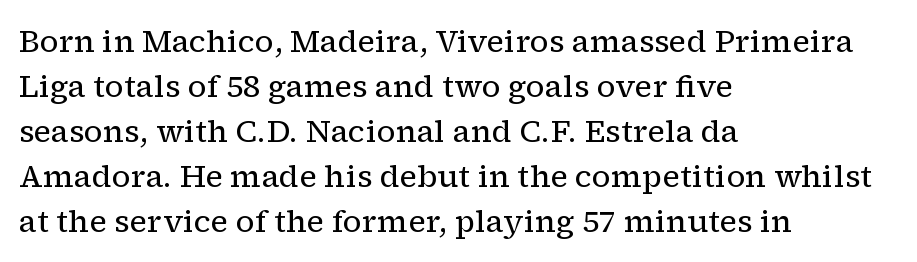
The image shows 31 px regular-weight serif type, upright; set left-aligned, normal line spacing (1.45x), normal letter spacing, not underlined; low stroke contrast and a medium x-height.
